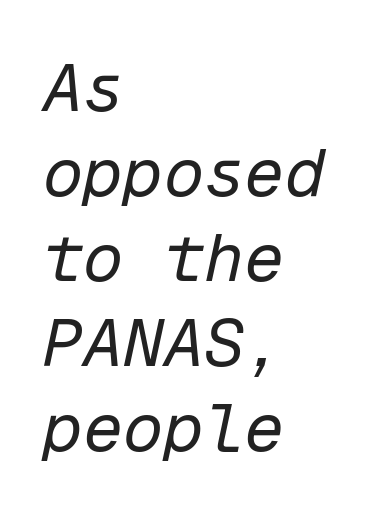
{"italic": "yes", "lean": "right", "slant_degrees": 12, "bold": "no", "weight": "regular", "width": "normal", "stroke_contrast": "low", "x_height": "medium", "monospaced": "yes", "underline": "no", "align": "left", "line_spacing": "normal", "line_spacing_ratio": 1.27, "letter_spacing": "normal", "letter_spacing_em": 0.0, "glyph_px": 67}
